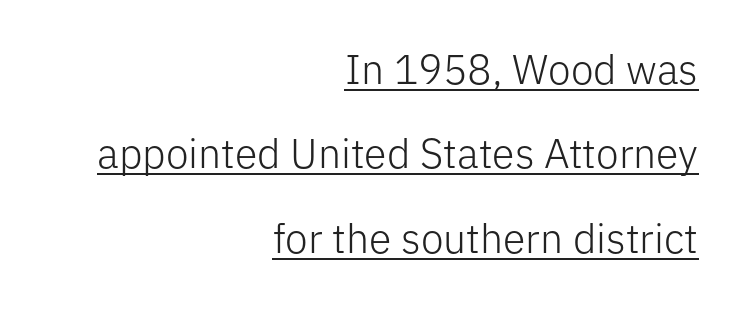
The image shows 41 px light sans-serif type, upright; set right-aligned, loose line spacing (2.06x), normal letter spacing, underlined; low stroke contrast and a medium x-height.
